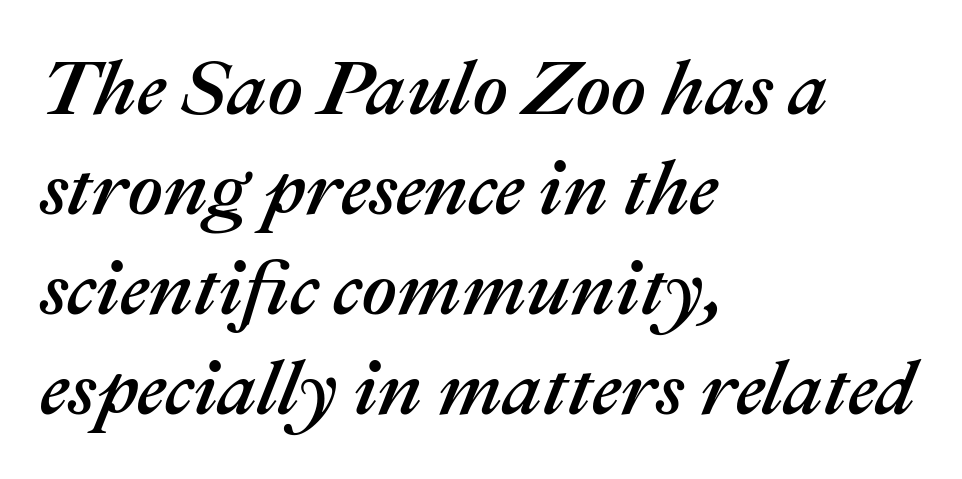
Q: Is the text italic (slanted)? A: Yes, it leans right by about 22 degrees.
Q: Is the text underlined? A: No.
Q: How is the paragraph aligned? A: Left-aligned.
Q: Is the spacing between letters normal or unusually wide? A: Normal.
Q: Is the spacing between lines tight, normal or loose? A: Normal.
Q: Width (condensed, normal, or wide)? A: Normal.
Q: Stroke contrast? A: Medium.
Q: x-height? A: Medium.
Q: Monospaced? A: No.
